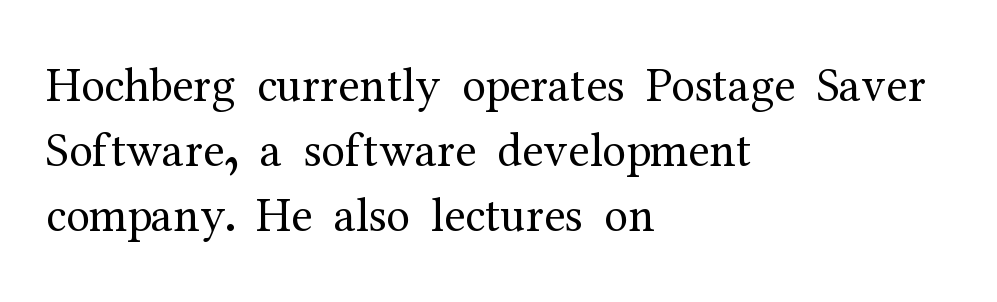
The image shows 48 px regular-weight serif type, upright; set left-aligned, normal line spacing (1.35x), normal letter spacing, not underlined; medium stroke contrast and a medium x-height.
